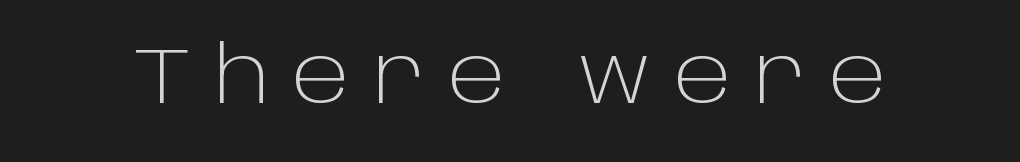
Posture: upright roman. Are there feet on the stems? There aren't — it's a sans. The baseline area is clear. The face used here is proportionally spaced, like ordinary book or web type. The strokes carry an ordinary text weight at most.
